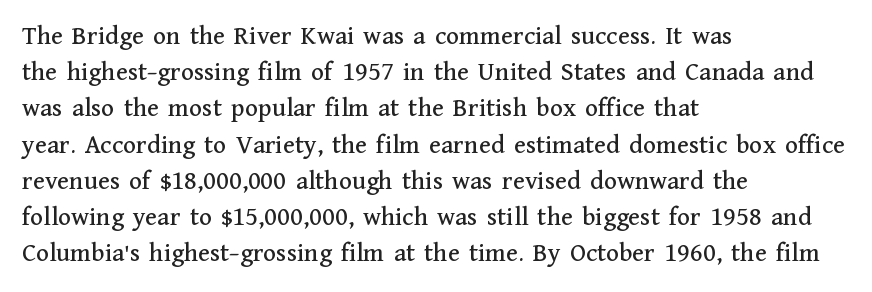
{"italic": "no", "underline": "no", "align": "left", "line_spacing": "normal", "line_spacing_ratio": 1.34, "letter_spacing": "normal", "letter_spacing_em": 0.0, "glyph_px": 27}
